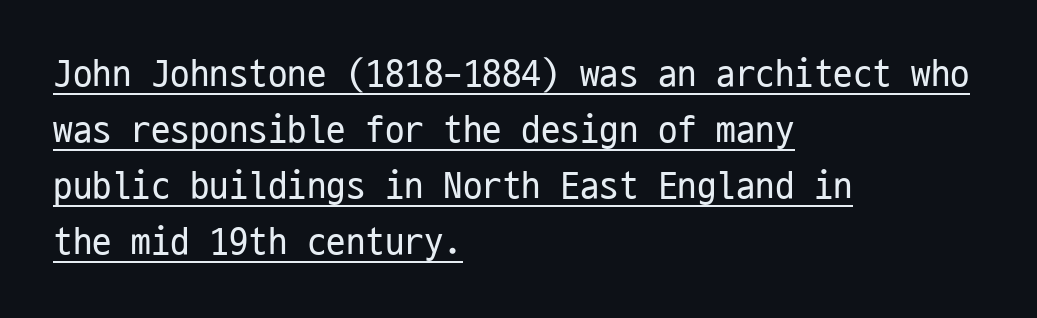
The image shows 39 px regular-weight, condensed sans-serif type, upright, monospaced; set left-aligned, normal line spacing (1.44x), normal letter spacing, underlined; low stroke contrast and a medium x-height.
